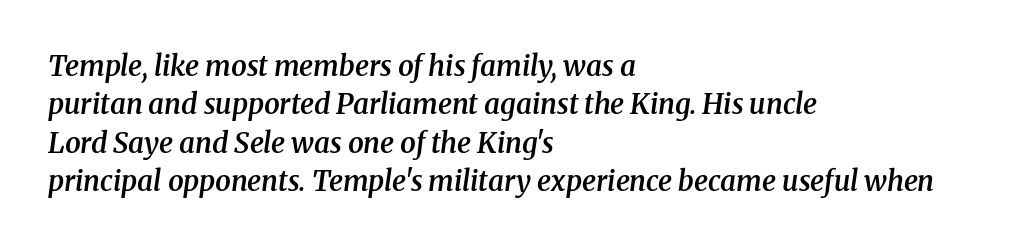
The image shows 28 px semibold serif type, italic (leaning right); set left-aligned, normal line spacing (1.37x), normal letter spacing, not underlined; medium stroke contrast and a medium x-height.
